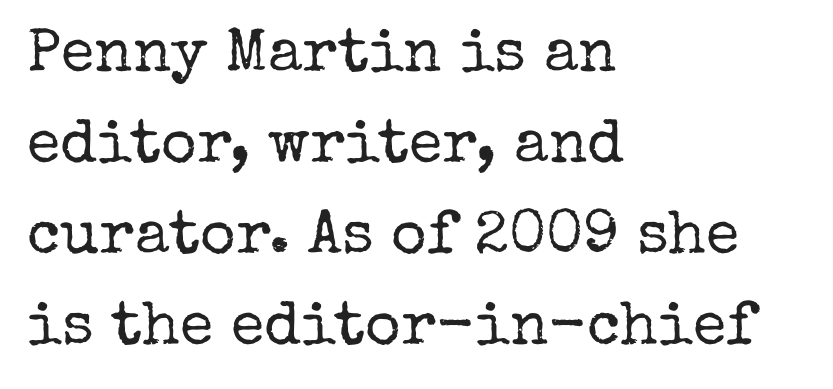
Q: Is the text bold? A: No.
Q: Is the text italic (slanted)? A: No, it is upright.
Q: Is the typeface a serif or a sans-serif typeface? A: Serif.
Q: Is the text underlined? A: No.
Q: How is the paragraph aligned? A: Left-aligned.
Q: Is the spacing between letters normal or unusually wide? A: Normal.
Q: Is the spacing between lines tight, normal or loose? A: Normal.
Q: Width (condensed, normal, or wide)? A: Normal.
Q: Stroke contrast? A: Low.
Q: x-height? A: Medium.
Q: Monospaced? A: No.
